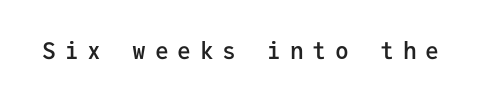
Glance below the letters and you will spot only blank space. Does the lettering tilt? It doesn't — this is upright. What stands out about the letter spacing? Its width — letters are far apart. This is the in-between weight designers call semibold or demi.
